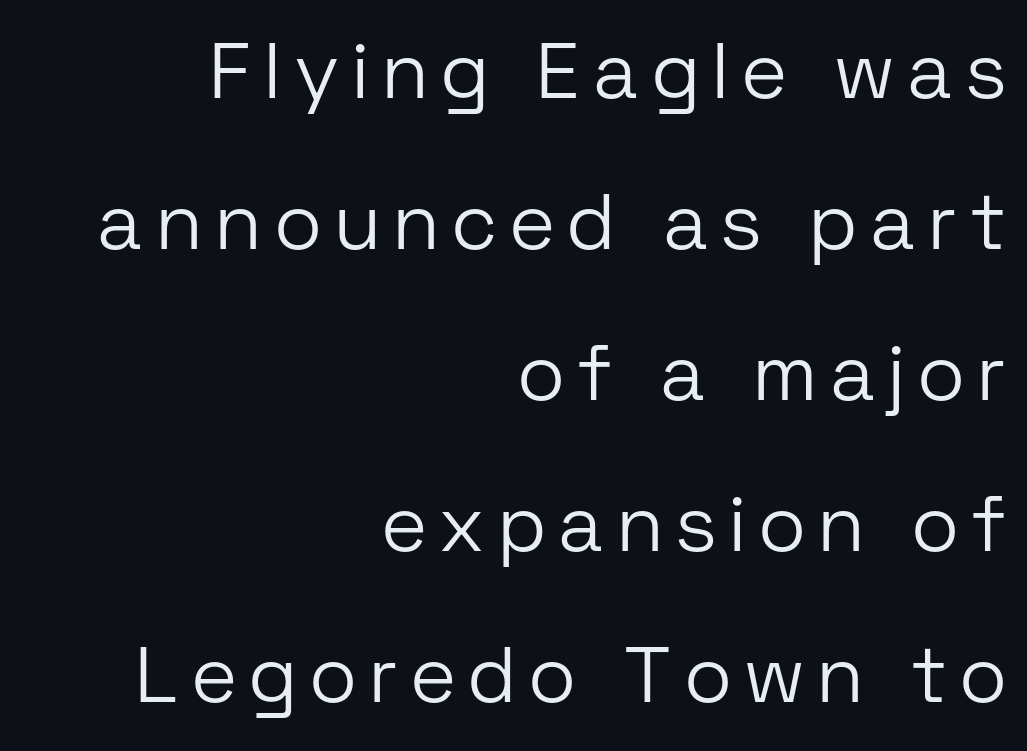
{"serif": "no", "italic": "no", "bold": "no", "weight": "light", "width": "normal", "stroke_contrast": "low", "x_height": "medium", "monospaced": "no", "underline": "no", "align": "right", "line_spacing": "loose", "line_spacing_ratio": 1.91, "glyph_px": 79}
